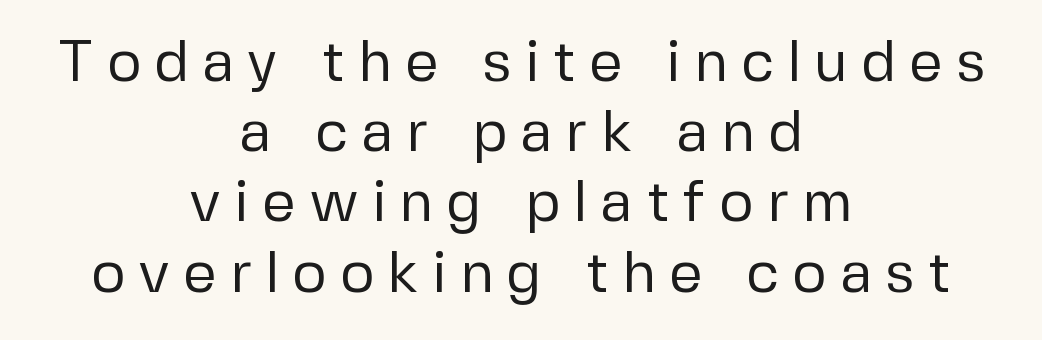
Q: Is the text bold? A: No.
Q: Is the text italic (slanted)? A: No, it is upright.
Q: Is the typeface a serif or a sans-serif typeface? A: Sans-serif.
Q: Is the text underlined? A: No.
Q: How is the paragraph aligned? A: Centered.
Q: Is the spacing between letters normal or unusually wide? A: Unusually wide.
Q: Width (condensed, normal, or wide)? A: Normal.
Q: Stroke contrast? A: Low.
Q: x-height? A: Medium.
Q: Monospaced? A: No.
